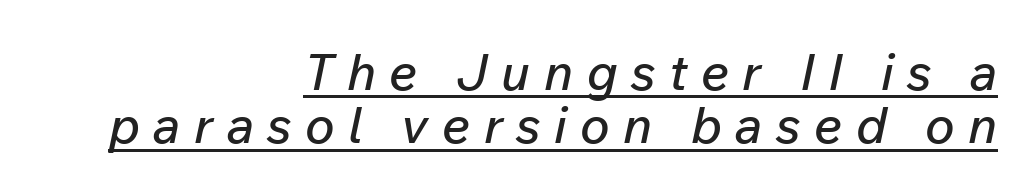
You could not count columns in this text — the font is proportionally spaced. Like a heading marked for emphasis, these lines bear an underscore. Notice how the passage keeps a crisp vertical edge on the right only. The passage shown leans; its letterforms are oblique.
